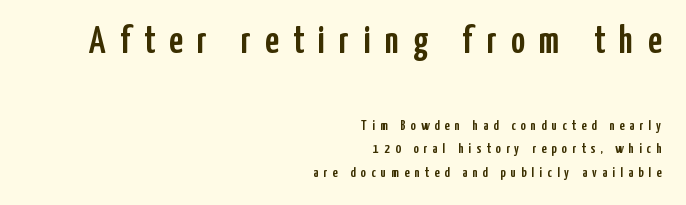
{"serif": "no", "italic": "no", "width": "condensed", "stroke_contrast": "low", "x_height": "medium", "monospaced": "no", "underline": "no", "align": "right", "line_spacing": "normal", "line_spacing_ratio": 1.67, "letter_spacing": "wide", "letter_spacing_em": 0.38, "larger_block": "first", "size_ratio": 2.71, "glyph_px": 38}
